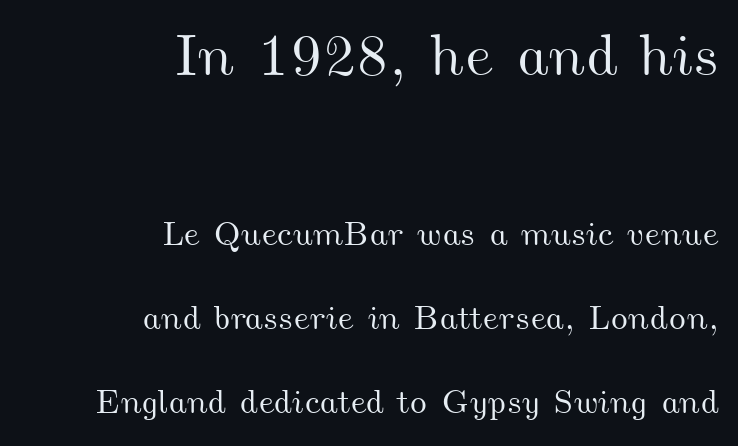
The rendering uses natural spacing where letterforms have individual widths. Here the glyphs are tracked normally, forming tight word shapes. Character size in the leading block exceeds that of the trailing block. Whoever set this chose breathing room over compactness in the vertical rhythm. Where is the straight margin? On the right.
